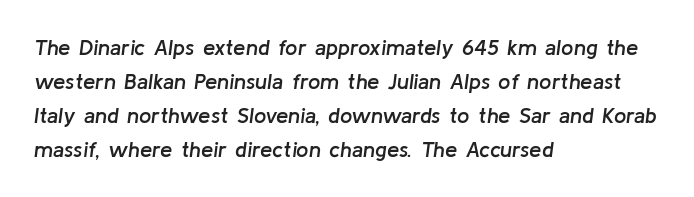
Q: Is the text bold? A: Semi-bold.
Q: Is the text italic (slanted)? A: Yes, it leans right by about 8 degrees.
Q: Is the text underlined? A: No.
Q: How is the paragraph aligned? A: Left-aligned.
Q: Is the spacing between letters normal or unusually wide? A: Normal.
Q: Is the spacing between lines tight, normal or loose? A: Normal.
